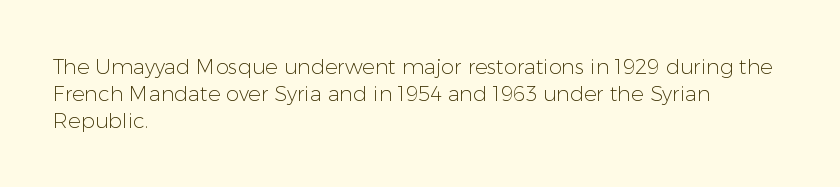
These lines keep a tight, regular rhythm from letter to letter. The rows are spaced the way most documents space them. Nothing heavy about these letters — not bold at all. A roman cut, with each character standing at attention. Check under the words: just untouched page. All the whitespace from short lines collects on the right.
